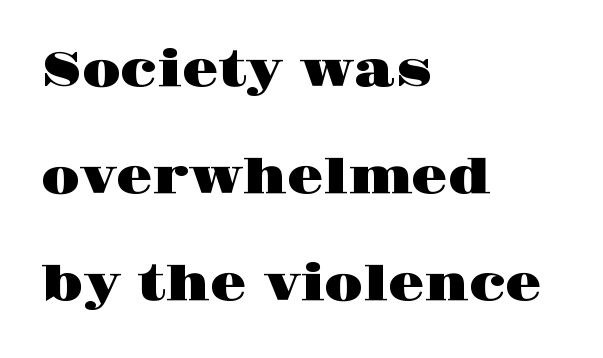
Q: Is the text italic (slanted)? A: No, it is upright.
Q: Is the typeface a serif or a sans-serif typeface? A: Serif.
Q: Is the text underlined? A: No.
Q: How is the paragraph aligned? A: Left-aligned.
Q: Is the spacing between letters normal or unusually wide? A: Normal.
Q: Is the spacing between lines tight, normal or loose? A: Loose.
Q: Width (condensed, normal, or wide)? A: Wide.
Q: Stroke contrast? A: High.
Q: x-height? A: Large.
Q: Monospaced? A: No.
